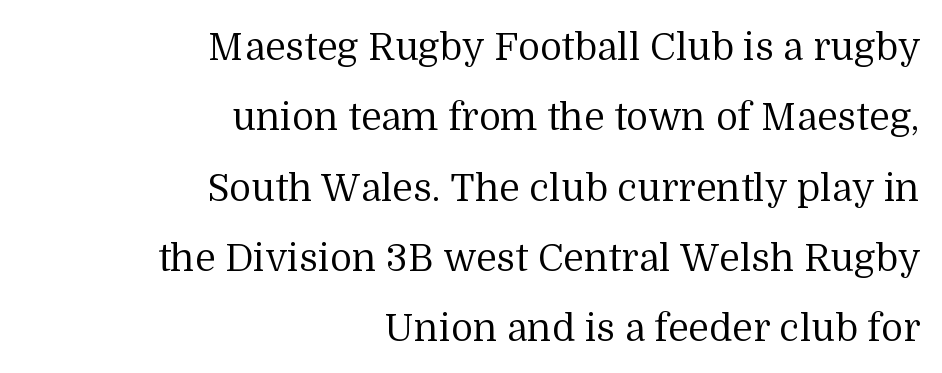
The image shows 38 px regular-weight serif type, upright; set right-aligned, line spacing 1.85x, normal letter spacing, not underlined; medium stroke contrast and a medium x-height.
